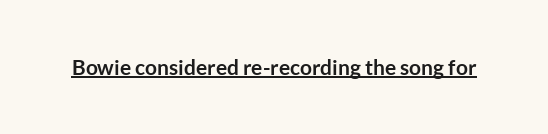
{"italic": "no", "bold": "yes", "underline": "yes", "letter_spacing": "normal", "letter_spacing_em": 0.0, "glyph_px": 21}
